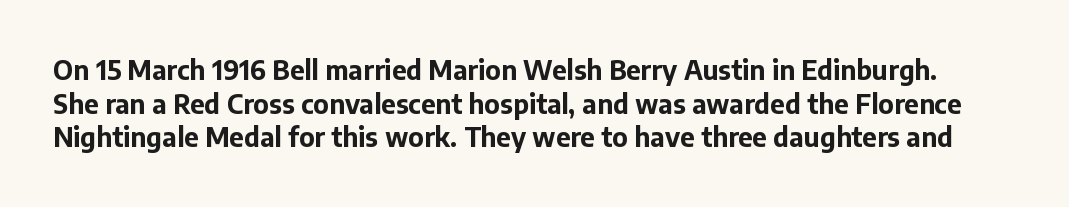
{"italic": "no", "bold": "yes", "underline": "no", "line_spacing": "normal", "line_spacing_ratio": 1.29, "letter_spacing": "normal", "letter_spacing_em": 0.0, "glyph_px": 26}
